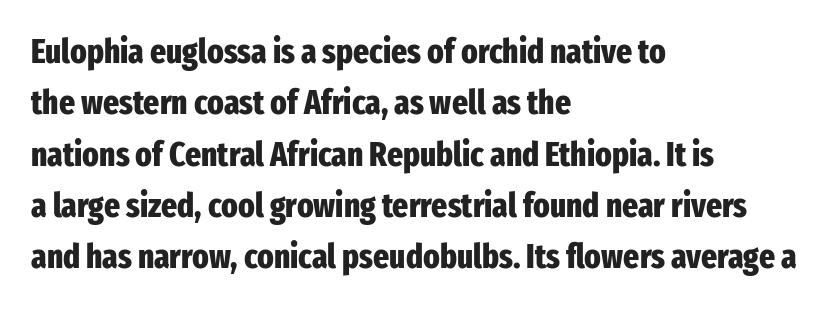
The image shows 34 px heavy, condensed sans-serif type, upright; set left-aligned, normal line spacing (1.51x), normal letter spacing, not underlined; low stroke contrast and a medium x-height.
